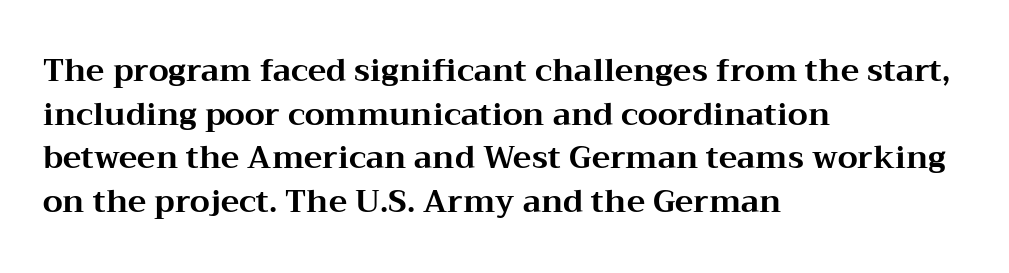
Horizontal alignment here is leftward, the default for most running prose. The zone under the glyphs is completely vacant. The designer went with a serif here, giving each stem small feet. Vertical strokes here are truly vertical. As a designer I'd log this as weight 700, bold. The horizontal fit of the characters is conventional and even.
